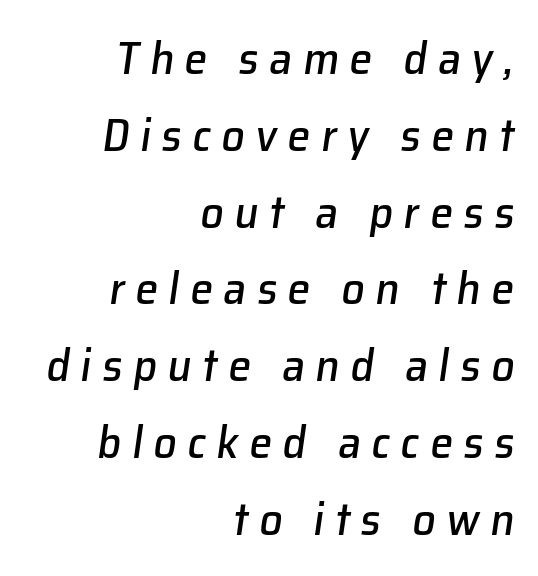
The image shows 46 px text type, italic (leaning right); set right-aligned, normal line spacing (1.67x), unusually wide letter spacing (+0.23 em), not underlined; low stroke contrast and a medium x-height.
